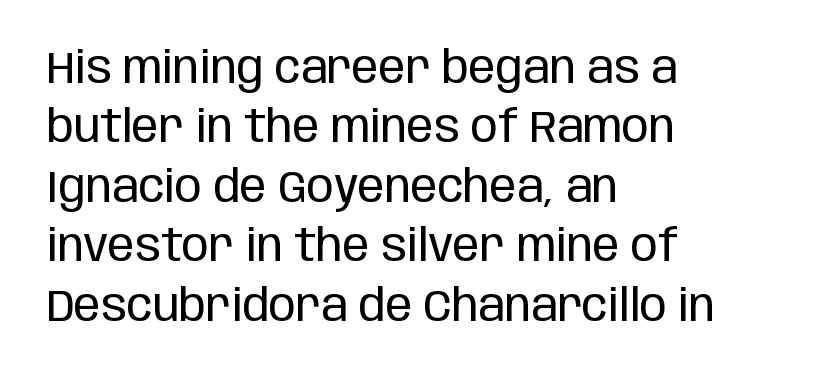
The image shows 45 px regular-weight, condensed sans-serif type, upright; set left-aligned, normal line spacing (1.32x), normal letter spacing, not underlined; low stroke contrast and a large x-height.
